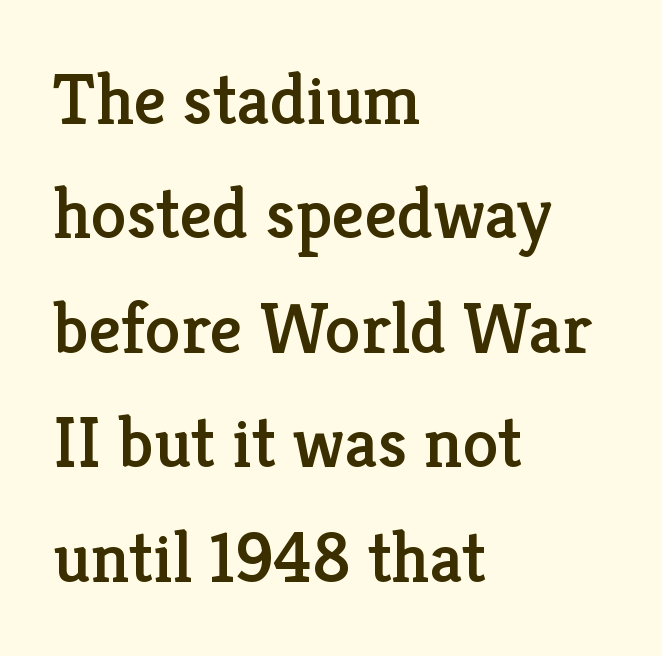
The image shows 72 px serif type, upright; set left-aligned, normal line spacing (1.59x), normal letter spacing, not underlined; low stroke contrast and a medium x-height.
